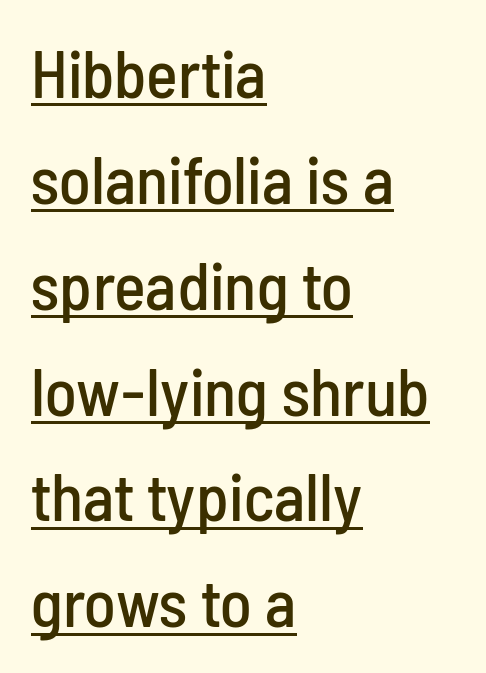
In designer terms, the underline attribute is active on this setting. The passage shown is typed in a proportional face where columns would drift. A classic flush-left, rag-right setting is used for this passage. Words appear dense and cohesive because spacing is normal. The lines sit at an ordinary, default distance from one another. Unlike italic type, these characters show no tilt at all.
